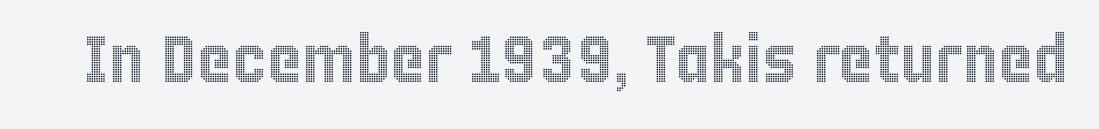
Do the letters lean? They stand straight. The face used here is rendered with its standard letterfit. Character widths vary here, with narrow letters taking less room than wide ones. No word sits above an underline.
